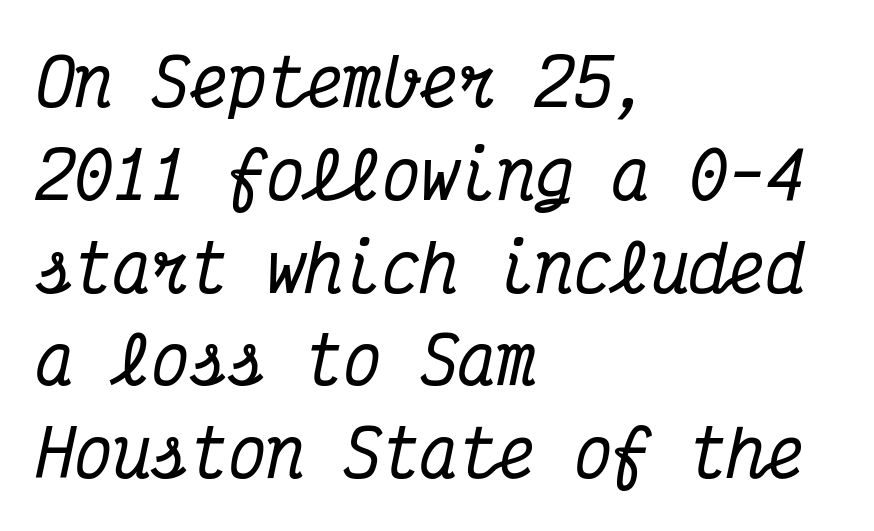
{"serif": "yes", "italic": "yes", "lean": "right", "slant_degrees": 12, "width": "condensed", "stroke_contrast": "medium", "x_height": "medium", "monospaced": "yes", "underline": "no", "align": "left", "line_spacing": "normal", "line_spacing_ratio": 1.45, "letter_spacing": "normal", "letter_spacing_em": 0.0, "glyph_px": 64}
